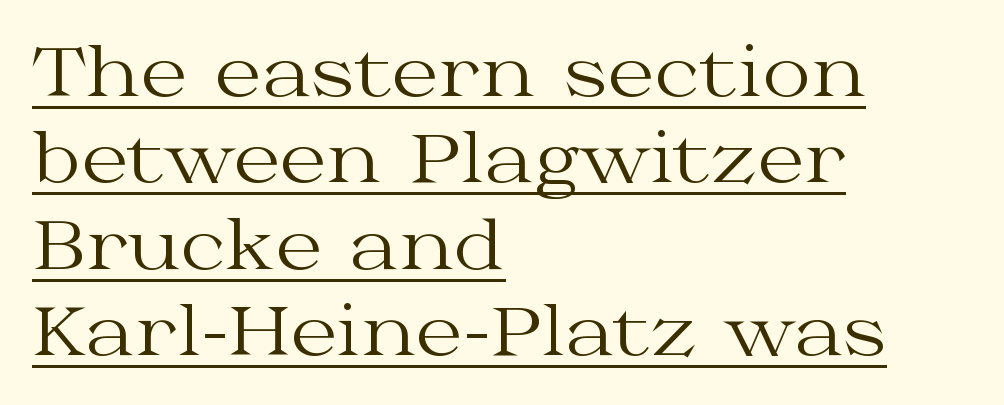
The image shows 67 px regular-weight, wide serif type, upright; set left-aligned, normal line spacing (1.29x), normal letter spacing, underlined; medium stroke contrast and a medium x-height.
